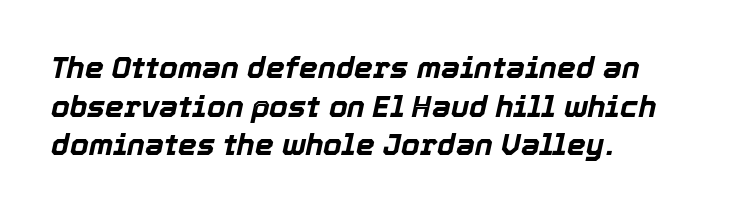
{"italic": "yes", "lean": "right", "slant_degrees": 12, "bold": "yes", "weight": "bold", "width": "normal", "x_height": "medium", "monospaced": "no", "underline": "no", "align": "left", "line_spacing": "normal", "line_spacing_ratio": 1.29, "letter_spacing": "normal", "letter_spacing_em": 0.0, "glyph_px": 30}
